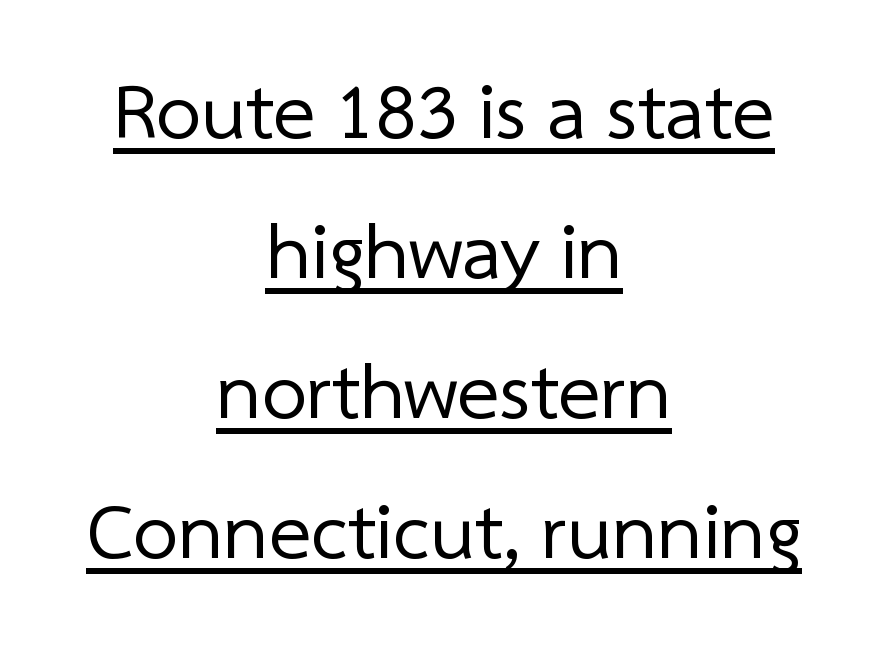
The image shows 80 px regular-weight sans-serif type; set centered, line spacing 1.75x, normal letter spacing, underlined; low stroke contrast and a medium x-height.
